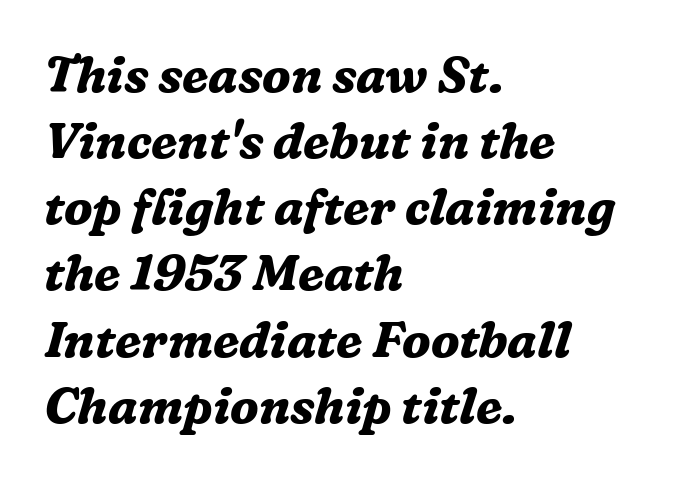
Q: Is the text bold? A: Yes.
Q: Is the text italic (slanted)? A: Yes, it leans right by about 16 degrees.
Q: Is the typeface a serif or a sans-serif typeface? A: Serif.
Q: Is the text underlined? A: No.
Q: How is the paragraph aligned? A: Left-aligned.
Q: Is the spacing between letters normal or unusually wide? A: Normal.
Q: Is the spacing between lines tight, normal or loose? A: Normal.
Q: Width (condensed, normal, or wide)? A: Normal.
Q: Stroke contrast? A: Medium.
Q: x-height? A: Medium.
Q: Monospaced? A: No.
